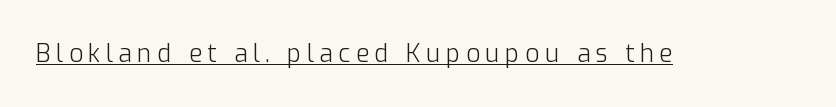
{"italic": "no", "bold": "no", "underline": "yes", "letter_spacing": "wide", "letter_spacing_em": 0.21, "glyph_px": 25}
